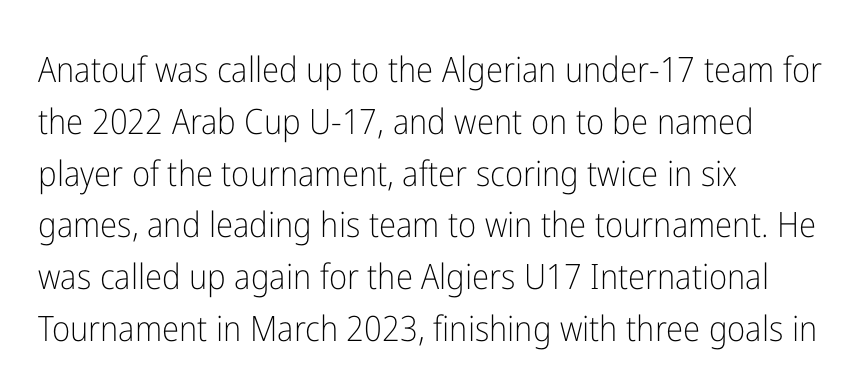
{"serif": "no", "italic": "no", "bold": "no", "weight": "light", "width": "condensed", "stroke_contrast": "low", "x_height": "medium", "monospaced": "no", "underline": "no", "align": "left", "line_spacing": "normal", "line_spacing_ratio": 1.48, "letter_spacing": "normal", "letter_spacing_em": 0.0, "glyph_px": 35}
